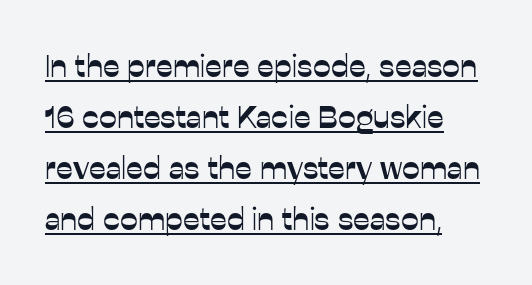
The image shows 32 px sans-serif type, upright; set left-aligned, normal line spacing (1.59x), normal letter spacing, underlined; low stroke contrast and a medium x-height.
